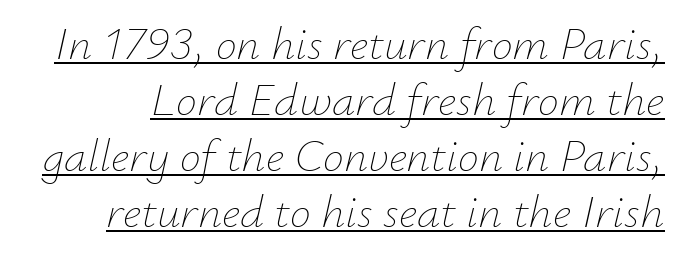
The image shows 47 px thin type, italic (leaning right); set line spacing 1.19x, normal letter spacing, underlined; low stroke contrast and a small x-height.
